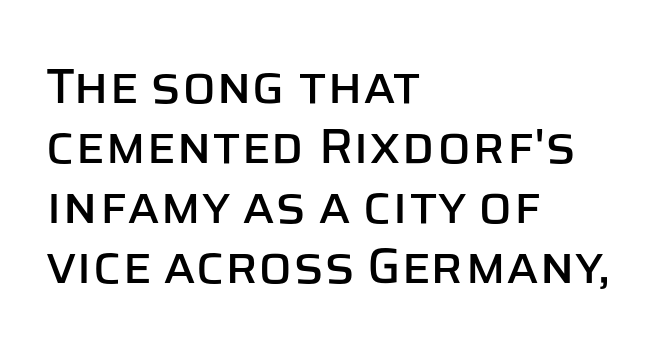
Q: Is the text italic (slanted)? A: No, it is upright.
Q: Is the typeface a serif or a sans-serif typeface? A: Sans-serif.
Q: Is the text underlined? A: No.
Q: How is the paragraph aligned? A: Left-aligned.
Q: Is the spacing between letters normal or unusually wide? A: Normal.
Q: Width (condensed, normal, or wide)? A: Normal.
Q: Stroke contrast? A: Low.
Q: x-height? A: Large.
Q: Monospaced? A: No.
